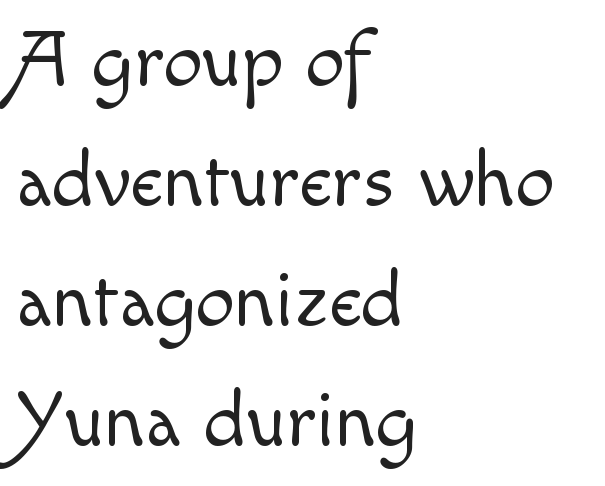
{"italic": "no", "bold": "no", "weight": "light", "width": "normal", "x_height": "small", "monospaced": "no", "underline": "no", "align": "left", "line_spacing": "normal", "line_spacing_ratio": 1.54, "letter_spacing": "normal", "letter_spacing_em": 0.0, "glyph_px": 78}
